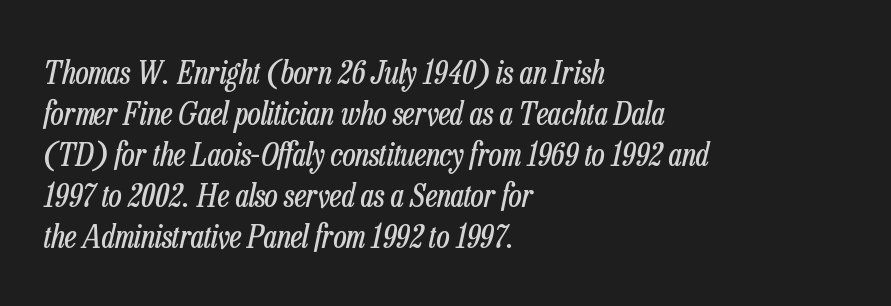
The image shows 32 px regular-weight, condensed type, italic (leaning right); set left-aligned, normal line spacing (1.28x), normal letter spacing, not underlined; low stroke contrast and a medium x-height.
